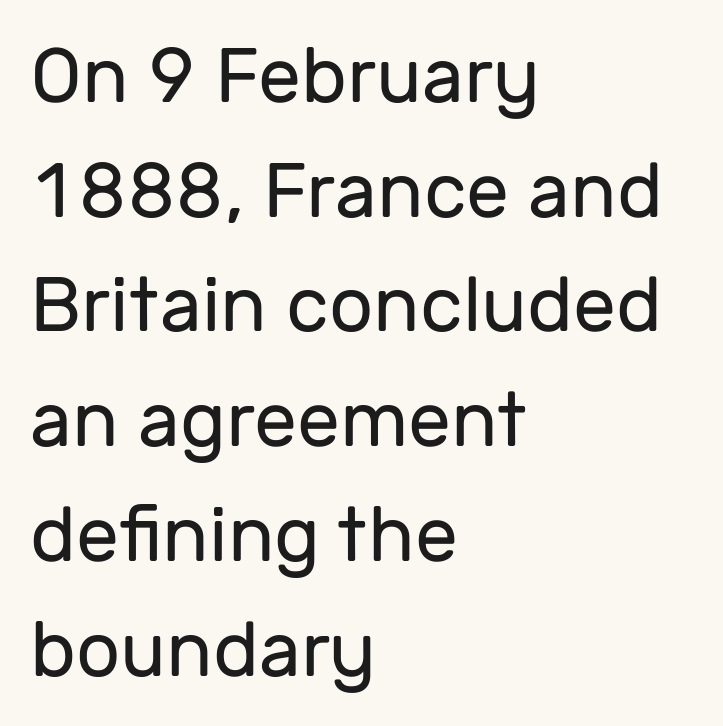
The image shows 77 px regular-weight sans-serif type, upright; set left-aligned, normal line spacing (1.49x), normal letter spacing, not underlined; low stroke contrast and a medium x-height.
